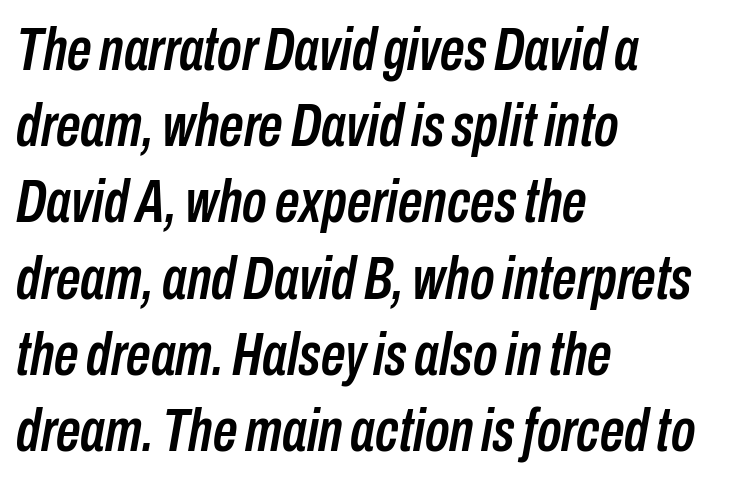
Regarding leading, the lines here are spaced in the standard way. Line beginnings align vertically; line endings do not. Only glyphs here, with clear space below each row. The typography opts for an oblique posture over an upright one. Varying glyph widths throughout — classic text-font behaviour. This sample uses plain, unmodified letter spacing.
